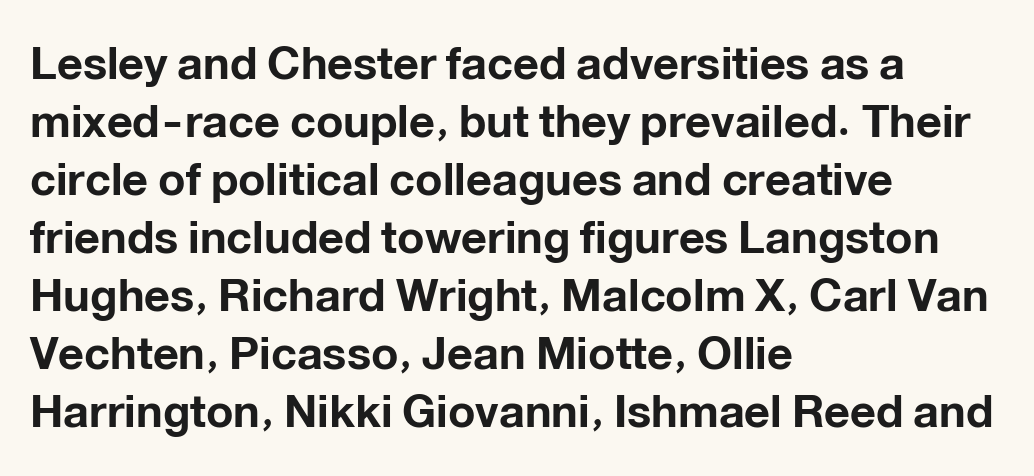
Q: Is the text bold? A: Yes.
Q: Is the text italic (slanted)? A: No, it is upright.
Q: Is the typeface a serif or a sans-serif typeface? A: Sans-serif.
Q: Is the text underlined? A: No.
Q: How is the paragraph aligned? A: Left-aligned.
Q: Is the spacing between letters normal or unusually wide? A: Normal.
Q: Is the spacing between lines tight, normal or loose? A: Normal.
Q: Width (condensed, normal, or wide)? A: Normal.
Q: Stroke contrast? A: Low.
Q: x-height? A: Medium.
Q: Monospaced? A: No.
